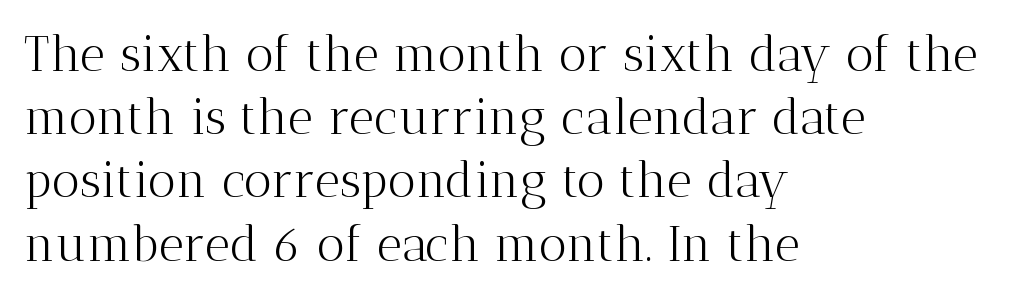
The image shows 49 px light serif type, upright; set left-aligned, normal line spacing (1.29x), normal letter spacing, not underlined; medium stroke contrast and a medium x-height.
